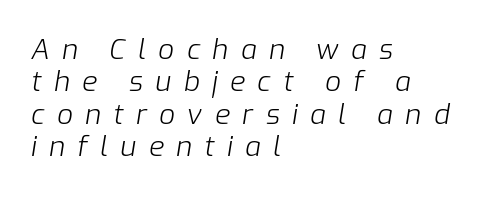
Q: Is the text bold? A: No.
Q: Is the text italic (slanted)? A: Yes, it leans right by about 9 degrees.
Q: Is the text underlined? A: No.
Q: How is the paragraph aligned? A: Left-aligned.
Q: Is the spacing between letters normal or unusually wide? A: Unusually wide.
Q: Width (condensed, normal, or wide)? A: Normal.
Q: Stroke contrast? A: Low.
Q: x-height? A: Medium.
Q: Monospaced? A: No.
